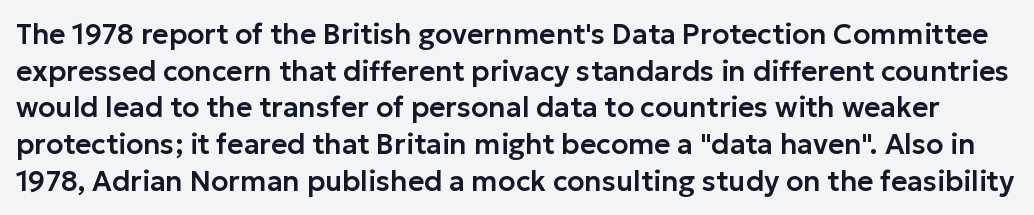
{"serif": "no", "italic": "no", "width": "normal", "stroke_contrast": "low", "x_height": "medium", "monospaced": "no", "underline": "no", "line_spacing": "normal", "line_spacing_ratio": 1.31, "letter_spacing": "normal", "letter_spacing_em": 0.0, "glyph_px": 28}
